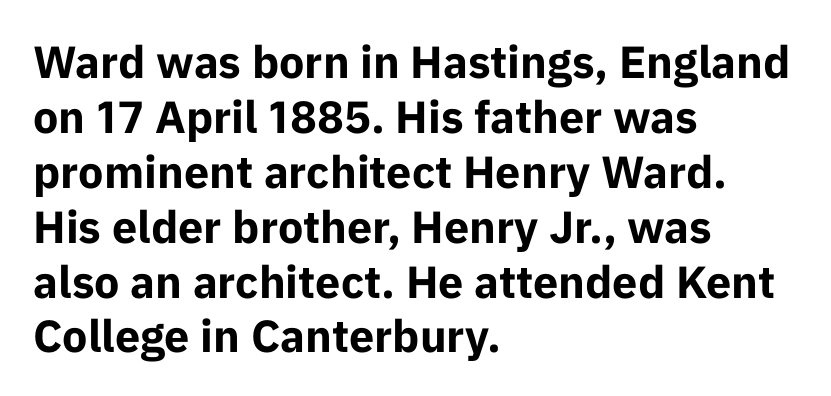
The compositor pushed each line to the left boundary. Underline: absent. Is this a sans? Yes — the strokes have no serifs. Standard letterfit; no display-style spreading of the glyphs.
